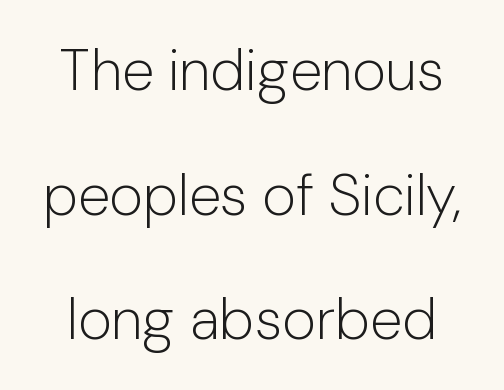
Q: Is the text bold? A: No.
Q: Is the text italic (slanted)? A: No, it is upright.
Q: Is the typeface a serif or a sans-serif typeface? A: Sans-serif.
Q: Is the text underlined? A: No.
Q: Is the spacing between letters normal or unusually wide? A: Normal.
Q: Is the spacing between lines tight, normal or loose? A: Loose.
Q: Width (condensed, normal, or wide)? A: Normal.
Q: Stroke contrast? A: Low.
Q: x-height? A: Medium.
Q: Monospaced? A: No.
